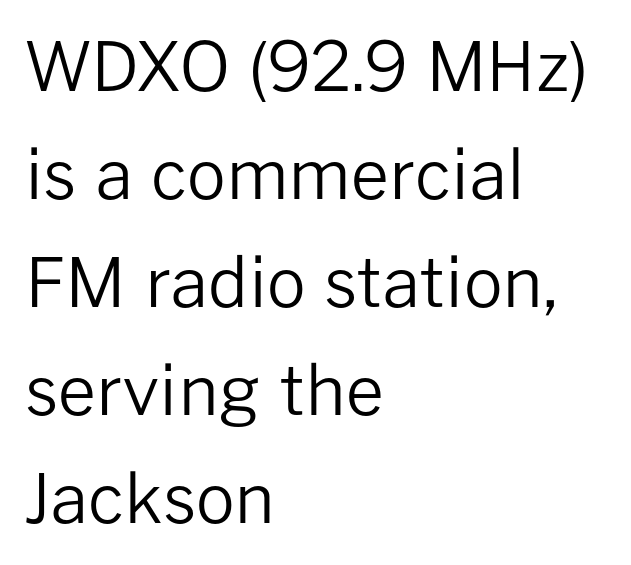
Q: Is the text bold? A: No.
Q: Is the text italic (slanted)? A: No, it is upright.
Q: Is the typeface a serif or a sans-serif typeface? A: Sans-serif.
Q: Is the text underlined? A: No.
Q: How is the paragraph aligned? A: Left-aligned.
Q: Is the spacing between letters normal or unusually wide? A: Normal.
Q: Is the spacing between lines tight, normal or loose? A: Normal.
Q: Width (condensed, normal, or wide)? A: Normal.
Q: Stroke contrast? A: Low.
Q: x-height? A: Medium.
Q: Monospaced? A: No.
